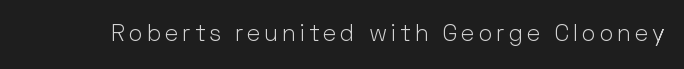
{"italic": "no", "bold": "no", "underline": "no", "glyph_px": 23}
